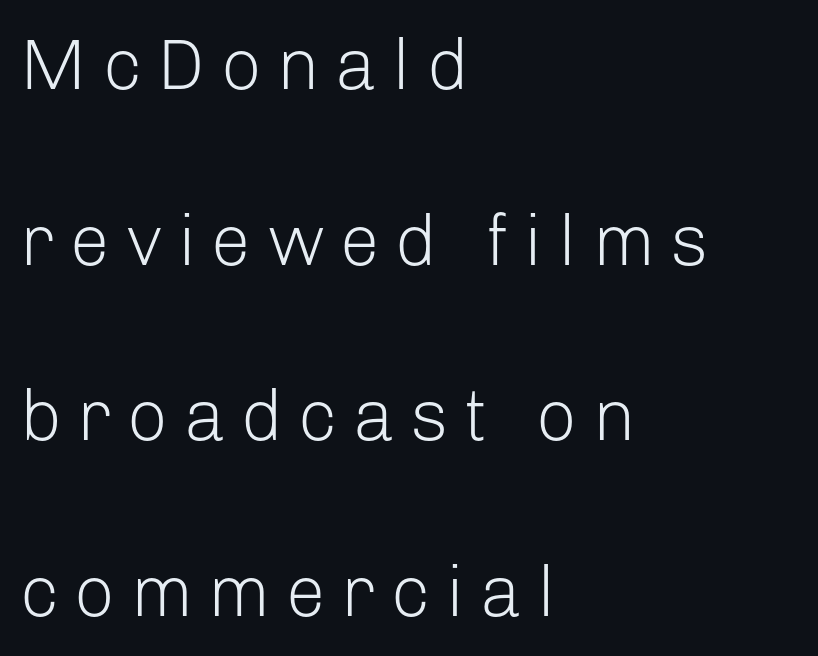
Q: Is the text bold? A: No.
Q: Is the text italic (slanted)? A: No, it is upright.
Q: Is the typeface a serif or a sans-serif typeface? A: Sans-serif.
Q: Is the text underlined? A: No.
Q: How is the paragraph aligned? A: Left-aligned.
Q: Is the spacing between letters normal or unusually wide? A: Unusually wide.
Q: Is the spacing between lines tight, normal or loose? A: Loose.
Q: Width (condensed, normal, or wide)? A: Normal.
Q: Stroke contrast? A: Low.
Q: x-height? A: Medium.
Q: Monospaced? A: No.
